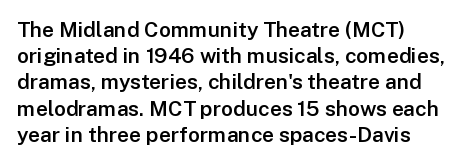
{"italic": "no", "bold": "semi", "underline": "no", "align": "left", "line_spacing": "normal", "line_spacing_ratio": 1.25, "letter_spacing": "normal", "letter_spacing_em": 0.0, "glyph_px": 21}
